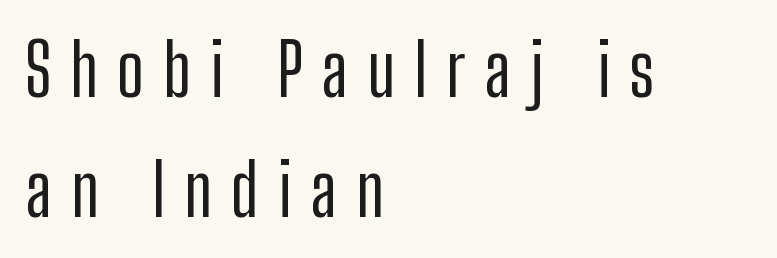
Q: Is the text italic (slanted)? A: No, it is upright.
Q: Is the typeface a serif or a sans-serif typeface? A: Sans-serif.
Q: Is the text underlined? A: No.
Q: How is the paragraph aligned? A: Left-aligned.
Q: Is the spacing between letters normal or unusually wide? A: Unusually wide.
Q: Is the spacing between lines tight, normal or loose? A: Normal.
Q: Width (condensed, normal, or wide)? A: Condensed.
Q: Stroke contrast? A: Low.
Q: x-height? A: Medium.
Q: Monospaced? A: No.
